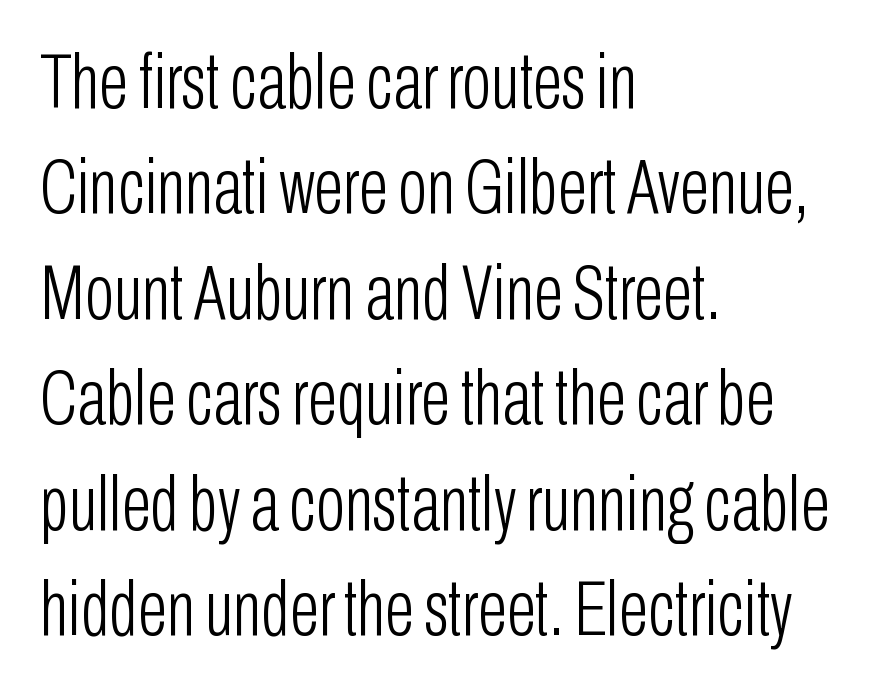
Q: Is the text bold? A: No.
Q: Is the text italic (slanted)? A: No, it is upright.
Q: Is the typeface a serif or a sans-serif typeface? A: Sans-serif.
Q: Is the text underlined? A: No.
Q: How is the paragraph aligned? A: Left-aligned.
Q: Is the spacing between letters normal or unusually wide? A: Normal.
Q: Is the spacing between lines tight, normal or loose? A: Normal.
Q: Width (condensed, normal, or wide)? A: Condensed.
Q: Stroke contrast? A: Low.
Q: x-height? A: Medium.
Q: Monospaced? A: No.
